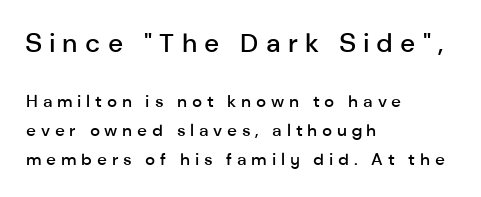
The image shows 26 px text type, upright; set left-aligned, normal line spacing (1.68x), unusually wide letter spacing (+0.28 em), not underlined; the first (top) block is 1.53x larger.
